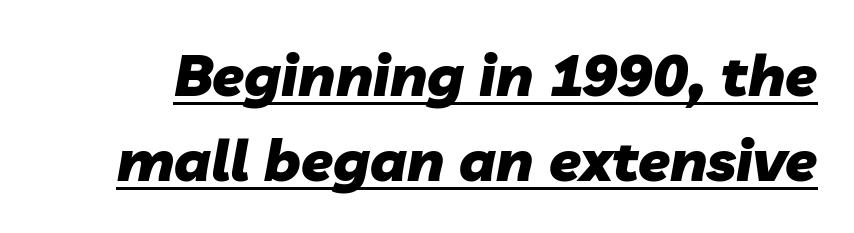
Looks like regular typesetting: each glyph gets only the width it needs. Honestly, the letter spacing is just normal — you wouldn't notice it. Heavy, bold letterforms. In terms of leading, this rendering sits right in the middle.
